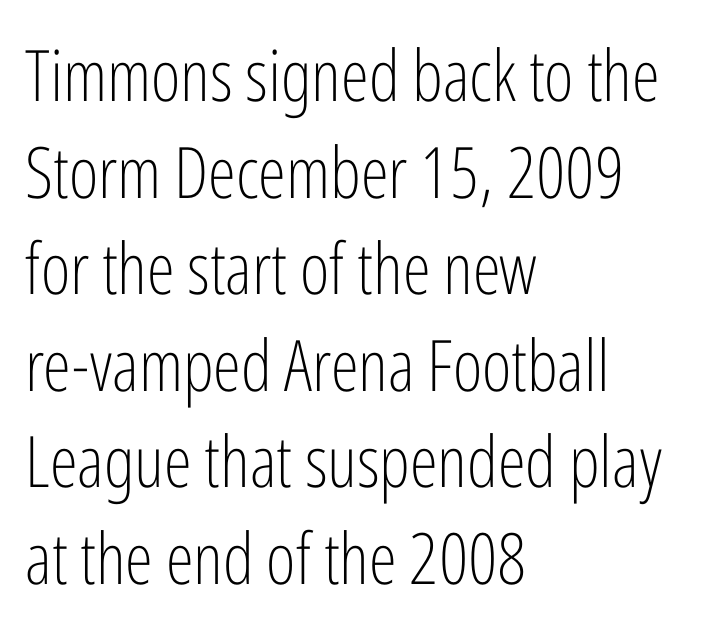
Q: Is the text bold? A: No.
Q: Is the text italic (slanted)? A: No, it is upright.
Q: Is the typeface a serif or a sans-serif typeface? A: Sans-serif.
Q: Is the text underlined? A: No.
Q: How is the paragraph aligned? A: Left-aligned.
Q: Is the spacing between letters normal or unusually wide? A: Normal.
Q: Is the spacing between lines tight, normal or loose? A: Normal.
Q: Width (condensed, normal, or wide)? A: Condensed.
Q: Stroke contrast? A: Low.
Q: x-height? A: Medium.
Q: Monospaced? A: No.
